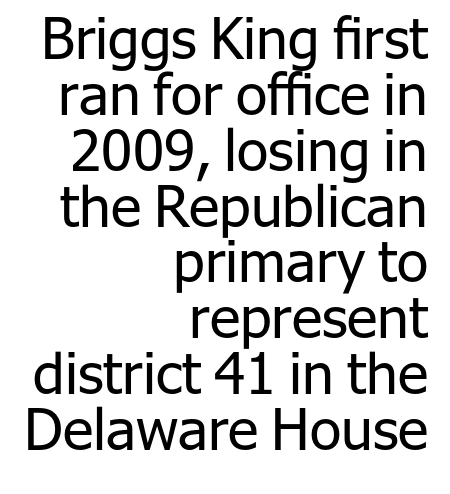
Does the leading feel generous? Not at all — it's pinched. The zone under the glyphs is completely vacant. The passage shown is typed in a proportional face where columns would drift. Rendered with straight, roman letterforms.
